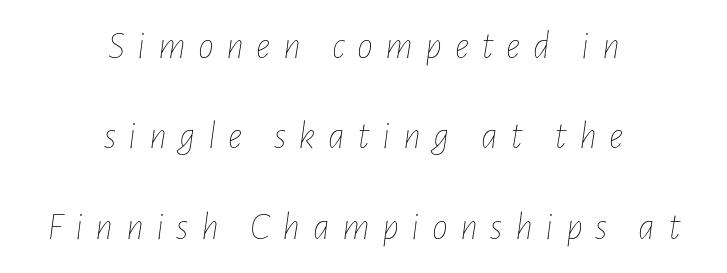
The axis of the letterforms is tilted away from vertical. The passage is arranged like a title page — every line centered. This rendering features lettering with no underline. The passage shown stacks its lines with a broad gap.
